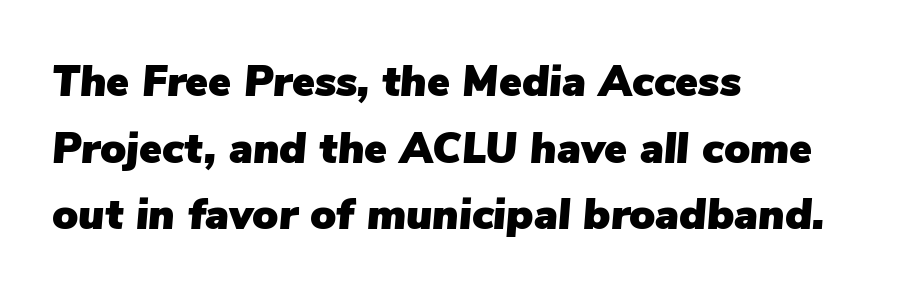
The image shows 43 px text type, italic (leaning right); set left-aligned, normal line spacing (1.55x), normal letter spacing, not underlined; low stroke contrast and a medium x-height.
